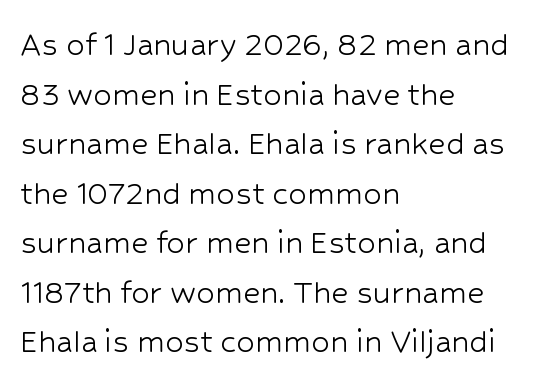
The image shows 37 px light sans-serif type, upright; set left-aligned, normal line spacing (1.34x), normal letter spacing, not underlined; low stroke contrast and a medium x-height.
